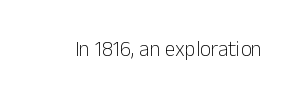
The passage shown is not underscored anywhere. The font's upright variant was chosen for this text. Stems here are at most as thick as an everyday book face. Observe the ordinary spacing: letters are neighbours, not strangers.
